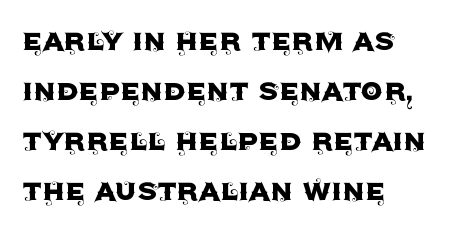
The image shows 35 px sans-serif type, upright; set left-aligned, normal line spacing (1.43x), normal letter spacing, not underlined; a large x-height.
